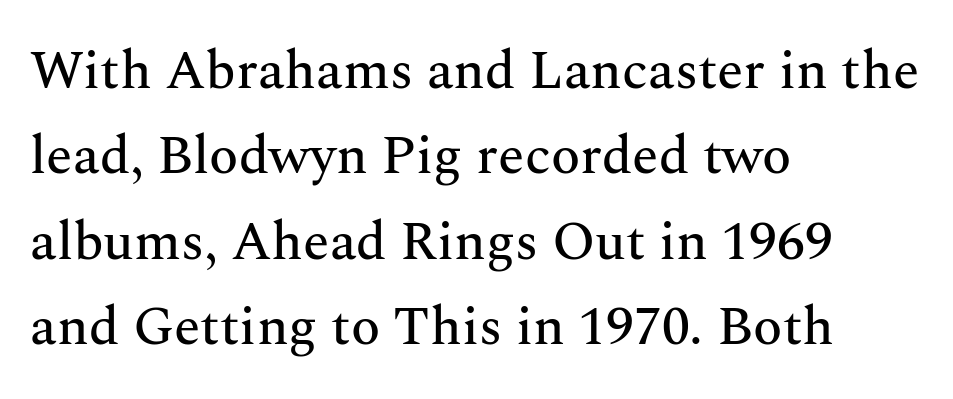
The image shows 54 px serif type, upright; set left-aligned, normal line spacing (1.58x), normal letter spacing, not underlined; medium stroke contrast and a medium x-height.
